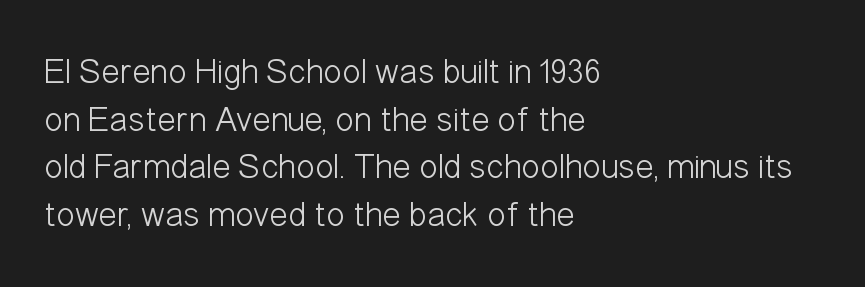
The letters advance in unequal steps, a hallmark of proportional type. Rows of type keep a routine distance in the vertical direction. Caption: multi-line text, flush left, ragged right. Examine the stroke ends and you'll find no serifs.
